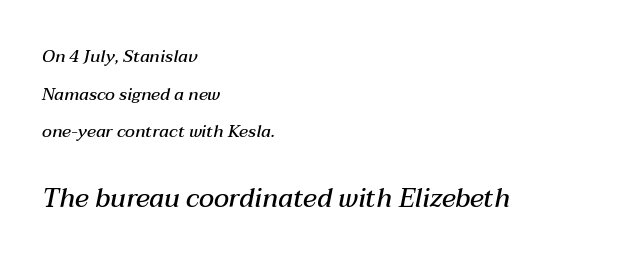
{"italic": "yes", "lean": "right", "slant_degrees": 12, "bold": "semi", "underline": "no", "align": "left", "line_spacing": "loose", "line_spacing_ratio": 2.22, "letter_spacing": "normal", "letter_spacing_em": 0.0, "larger_block": "second", "size_ratio": 1.53, "glyph_px": 26}
